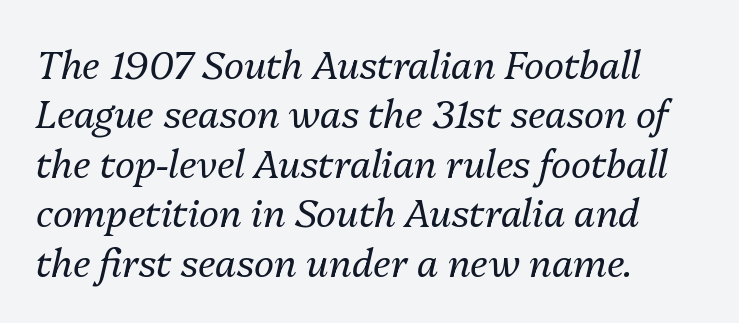
The image shows 38 px regular-weight type, italic (leaning right); set left-aligned, normal line spacing (1.3x), normal letter spacing, not underlined; medium stroke contrast and a medium x-height.
